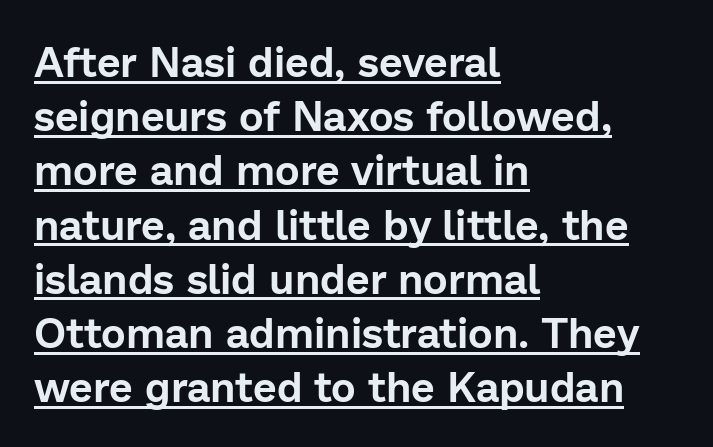
The image shows 42 px sans-serif type, upright; set left-aligned, normal line spacing (1.29x), normal letter spacing, underlined; low stroke contrast and a medium x-height.
